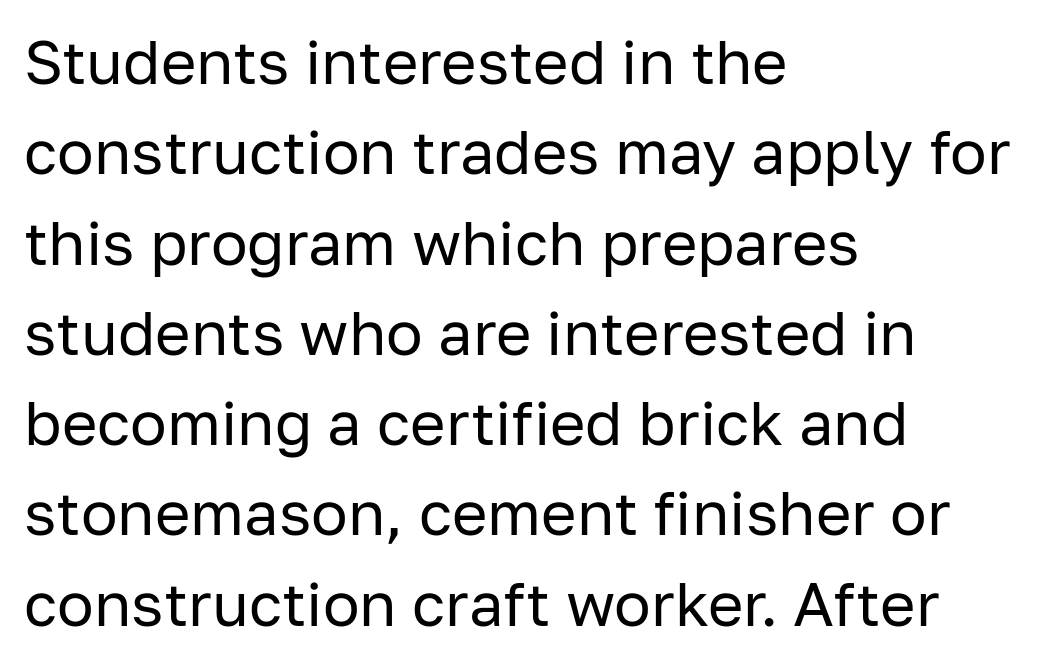
The image shows 61 px regular-weight sans-serif type, upright; set left-aligned, normal line spacing (1.48x), normal letter spacing, not underlined; low stroke contrast and a medium x-height.
